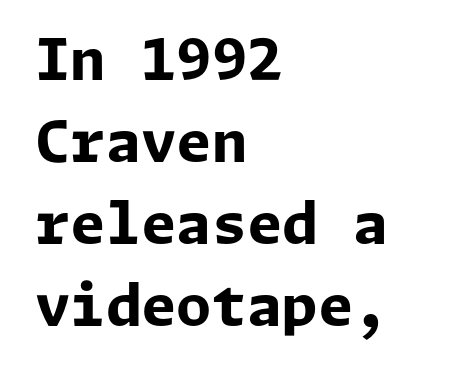
This sample keeps an unexceptional amount of space between lines. The passage shown is typeset with a sans-serif family. Notice how the stems are strictly vertical — no italics here. Observe the ordinary spacing: letters are neighbours, not strangers. As a designer I'd log this as weight 700, bold.
